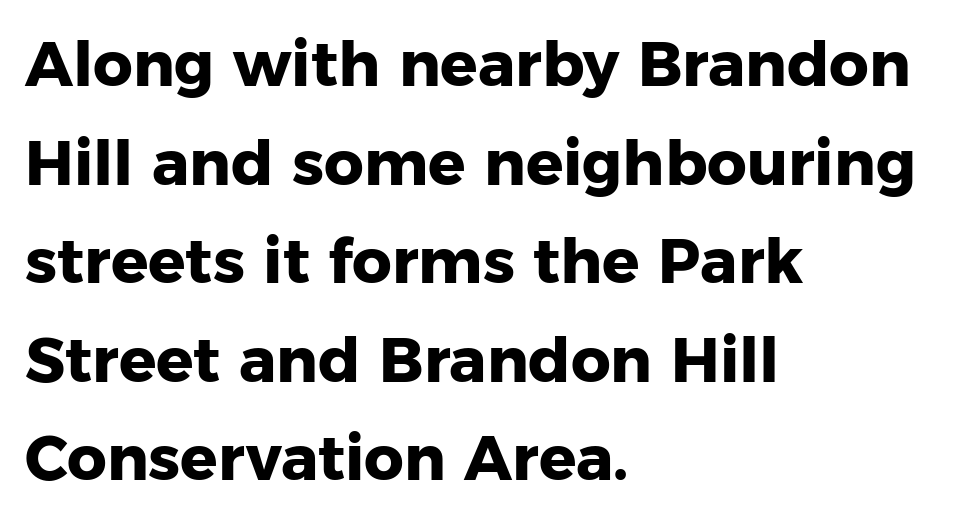
Just letters on the line, the space beneath them empty. The characters look thick and weighty, a clear bold. Posture: straight, roman, zero tilt. Note the varied advance widths — an 'i' is clearly narrower than an 'm'. Leading: standard. Nobody touched the tracking dial on this one.
